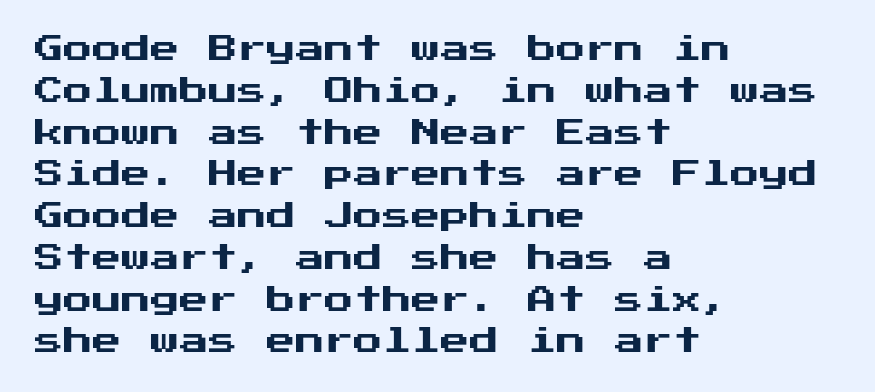
Regarding serifs, this sample does without them. This sample uses plain, unmodified letter spacing. A classic flush-left, rag-right setting is used for this passage. Honestly, the row spacing looks completely unremarkable. The typography opts for an upright posture over an oblique one. A bare baseline throughout the passage.
